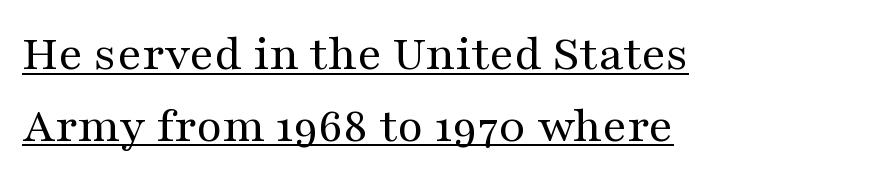
{"serif": "yes", "italic": "no", "bold": "no", "weight": "regular", "width": "wide", "stroke_contrast": "medium", "x_height": "medium", "monospaced": "no", "underline": "yes", "align": "left", "line_spacing": "normal", "line_spacing_ratio": 1.38, "letter_spacing": "normal", "letter_spacing_em": 0.0, "glyph_px": 52}
